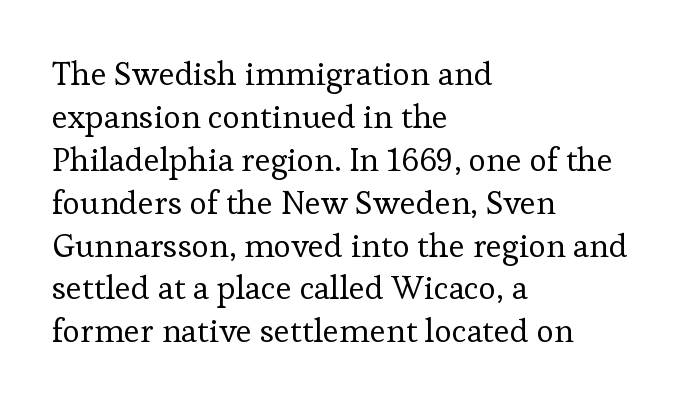
Type style note: has serifs. Beneath every word, the page is bare. Is there much room between lines? A standard amount, neither cramped nor airy. This reads as an unemphasized weight, regular at the heaviest. Nope, not italic — everything's standing straight.
